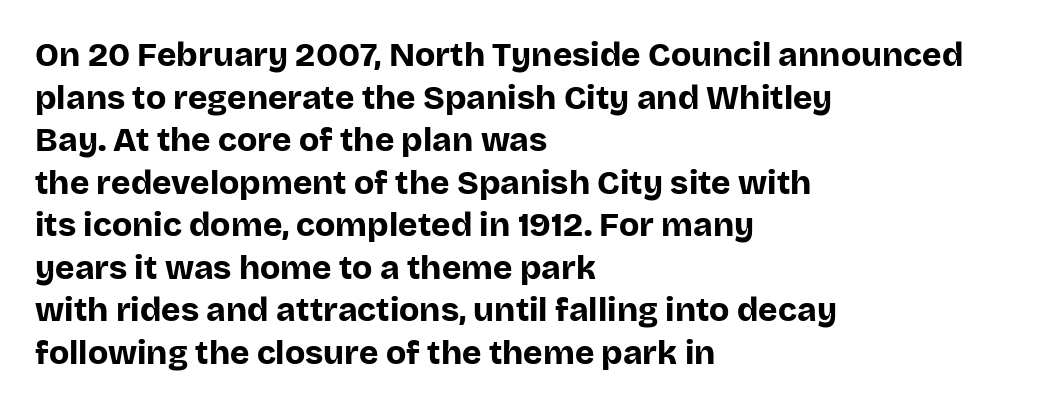
Q: Is the text bold? A: Yes.
Q: Is the text italic (slanted)? A: No, it is upright.
Q: Is the typeface a serif or a sans-serif typeface? A: Sans-serif.
Q: Is the text underlined? A: No.
Q: How is the paragraph aligned? A: Left-aligned.
Q: Is the spacing between letters normal or unusually wide? A: Normal.
Q: Is the spacing between lines tight, normal or loose? A: Normal.
Q: Width (condensed, normal, or wide)? A: Normal.
Q: Stroke contrast? A: Low.
Q: x-height? A: Large.
Q: Monospaced? A: No.
